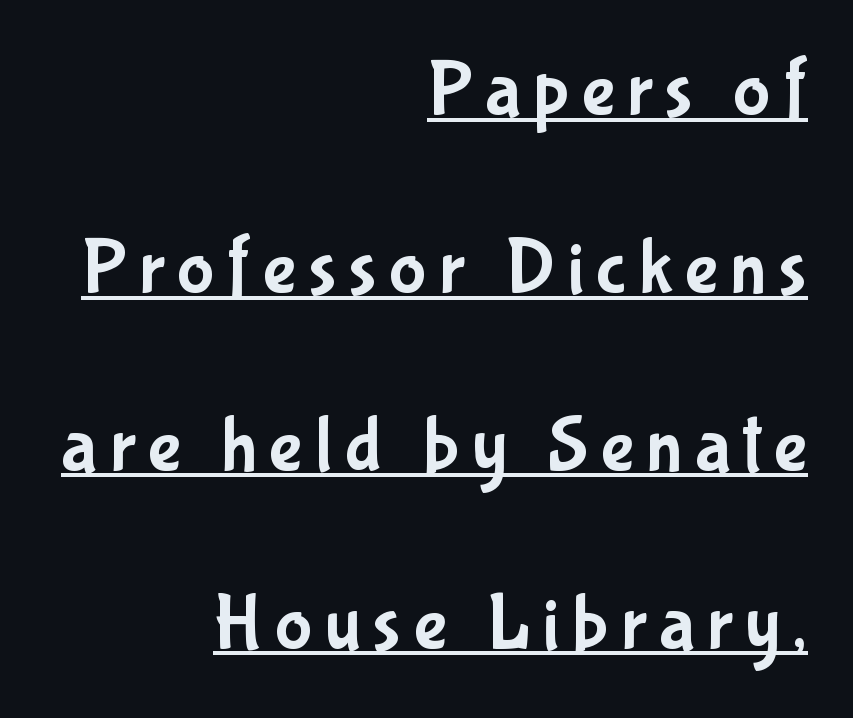
Varying glyph widths throughout — classic text-font behaviour. The rendering uses a large line-height, opening up the rows. Emphasis is given by a line drawn under the lettering. Regarding serifs, this sample does without them.
